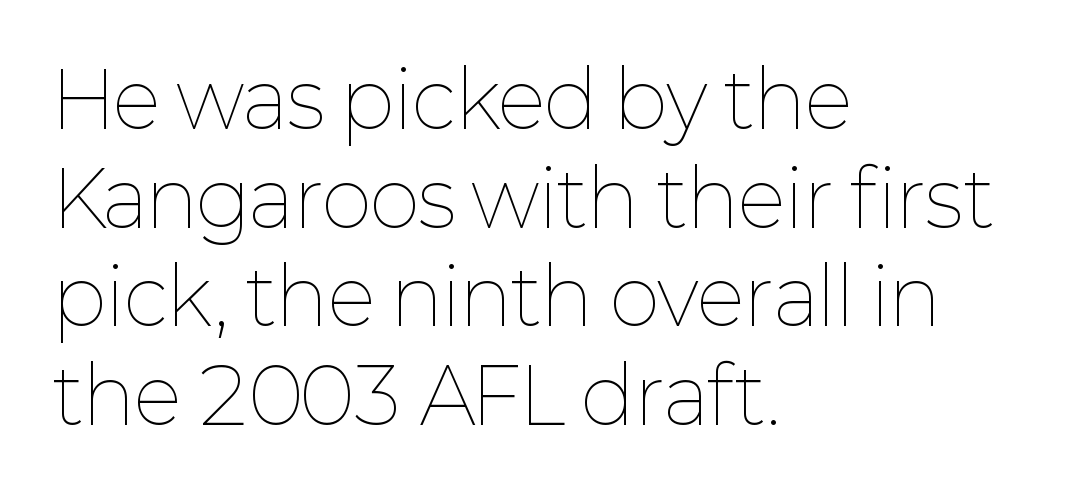
Q: Is the text bold? A: No.
Q: Is the text italic (slanted)? A: No, it is upright.
Q: Is the text underlined? A: No.
Q: How is the paragraph aligned? A: Left-aligned.
Q: Is the spacing between letters normal or unusually wide? A: Normal.
Q: Is the spacing between lines tight, normal or loose? A: Normal.
Q: Width (condensed, normal, or wide)? A: Normal.
Q: Stroke contrast? A: Low.
Q: x-height? A: Medium.
Q: Monospaced? A: No.
